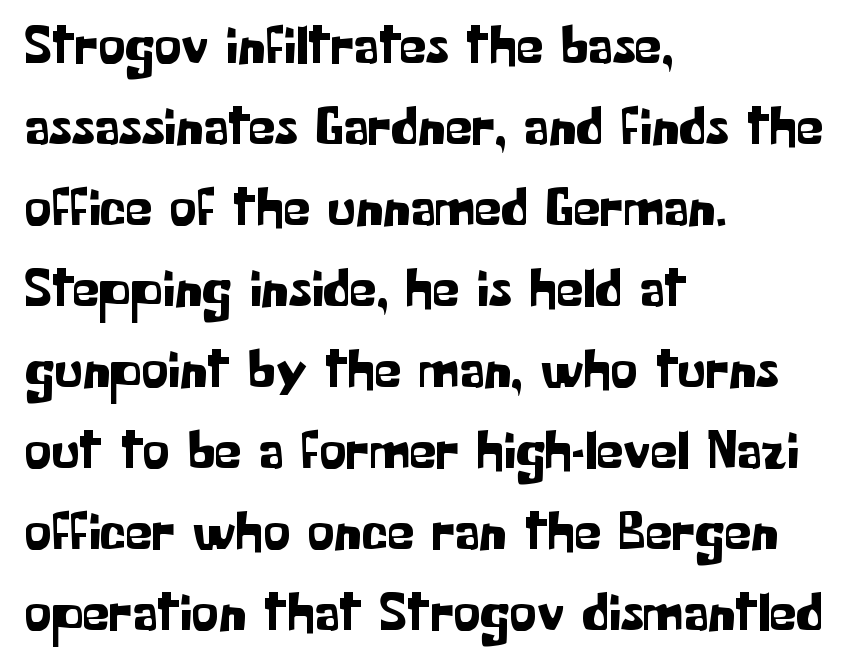
Q: Is the text italic (slanted)? A: No, it is upright.
Q: Is the typeface a serif or a sans-serif typeface? A: Sans-serif.
Q: Is the text underlined? A: No.
Q: How is the paragraph aligned? A: Left-aligned.
Q: Is the spacing between letters normal or unusually wide? A: Normal.
Q: Is the spacing between lines tight, normal or loose? A: Normal.
Q: Width (condensed, normal, or wide)? A: Normal.
Q: Stroke contrast? A: Low.
Q: x-height? A: Medium.
Q: Monospaced? A: No.
